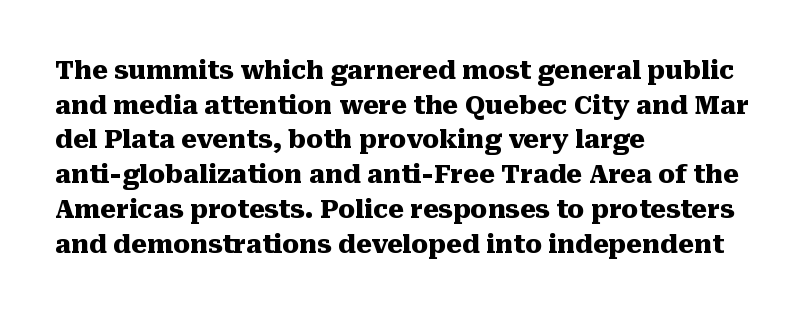
{"italic": "no", "bold": "yes", "underline": "no", "align": "left", "line_spacing": "normal", "line_spacing_ratio": 1.39, "letter_spacing": "normal", "letter_spacing_em": 0.0, "glyph_px": 25}
